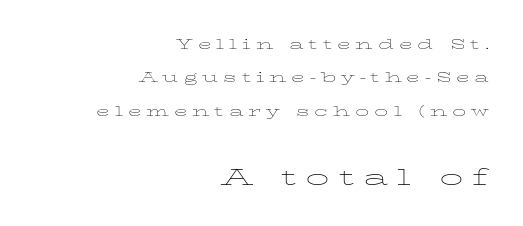
The image shows 31 px thin, wide type, upright; set right-aligned, line spacing 1.86x, unusually wide letter spacing (+0.27 em), not underlined; the second (bottom) block is 1.72x larger; low stroke contrast and a medium x-height.
